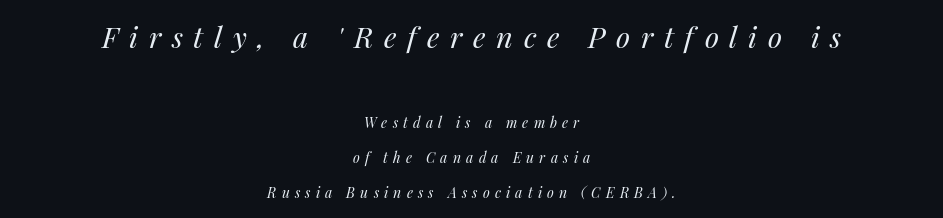
In this sample the first text group is rendered at the bigger scale. Proportional: the letters do not fall into vertical columns. Baseline-to-baseline distance is far greater than the letter height. Honestly, there is no underline to notice here at all. The rendering inserts visible extra space after every character.
